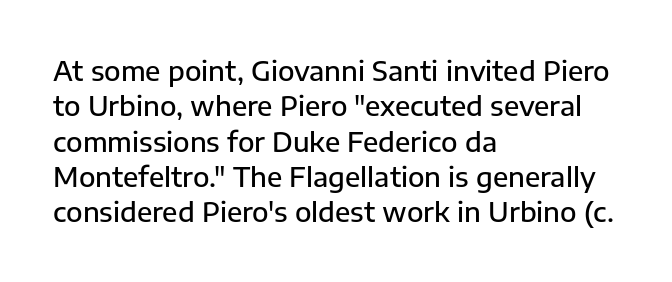
The image shows 27 px text type, upright; set left-aligned, normal line spacing (1.31x), normal letter spacing, not underlined.
